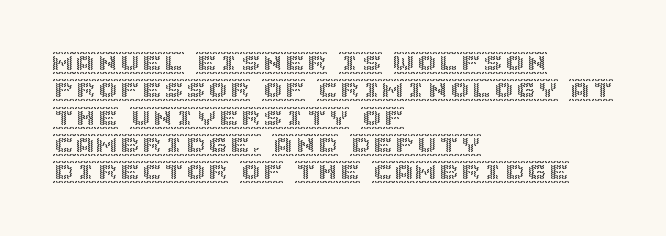
The image shows 22 px text type, upright; set left-aligned, line spacing 1.24x, normal letter spacing, not underlined.
